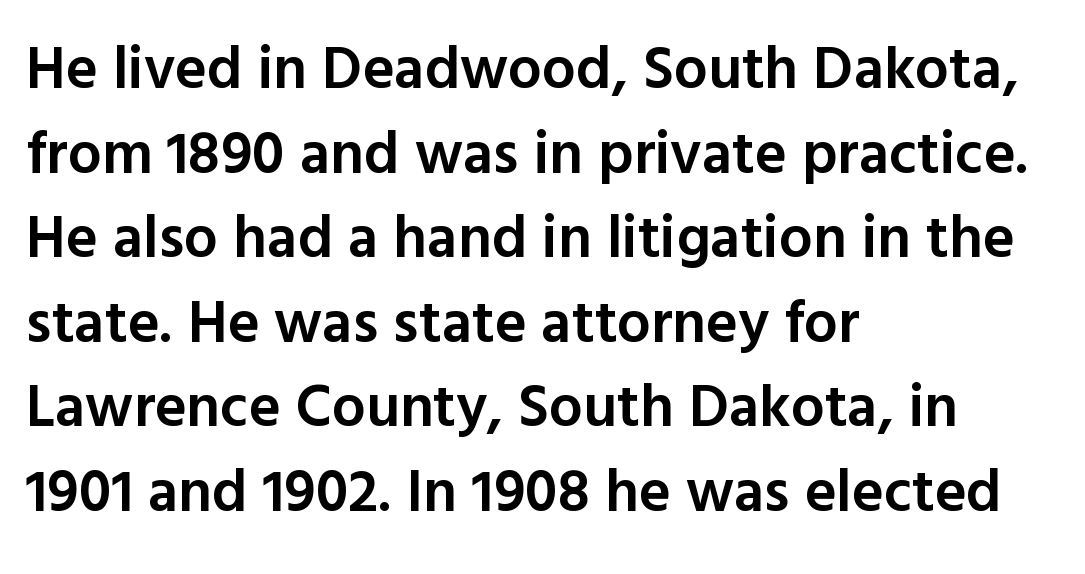
The image shows 60 px semibold sans-serif type, upright; set left-aligned, normal line spacing (1.41x), normal letter spacing, not underlined; a medium x-height.
